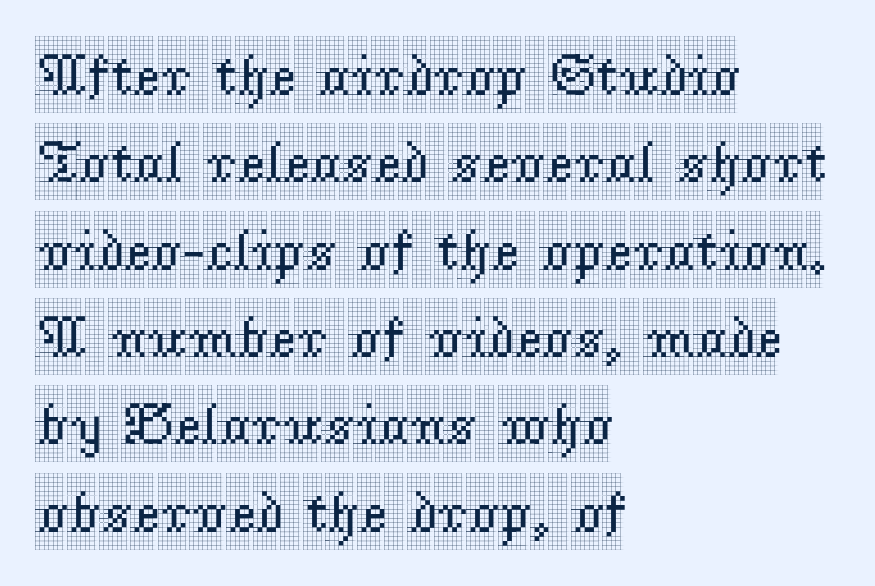
{"serif": "yes", "italic": "no", "width": "condensed", "x_height": "large", "monospaced": "no", "underline": "no", "align": "left", "line_spacing": "normal", "line_spacing_ratio": 1.48, "letter_spacing": "normal", "letter_spacing_em": 0.0, "glyph_px": 59}
